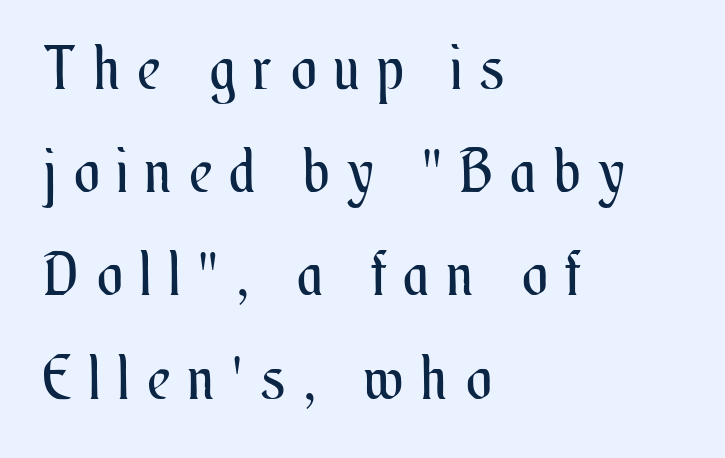
{"italic": "no", "bold": "no", "weight": "regular", "width": "condensed", "stroke_contrast": "medium", "x_height": "small", "monospaced": "no", "underline": "no", "align": "left", "line_spacing_ratio": 1.72, "letter_spacing": "wide", "letter_spacing_em": 0.31, "glyph_px": 60}
